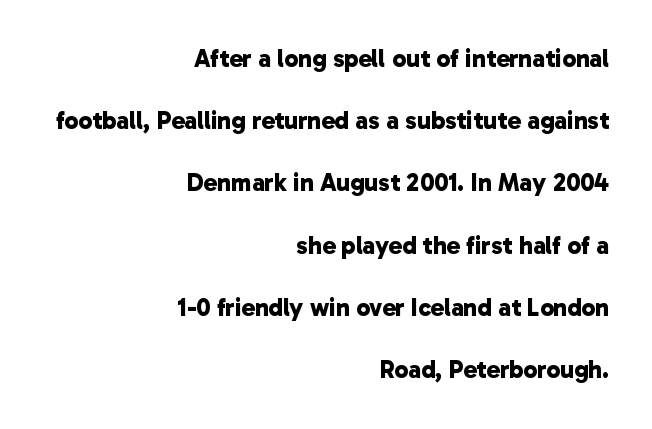
The image shows 25 px bold type; set right-aligned, loose line spacing (2.49x), normal letter spacing, not underlined.
